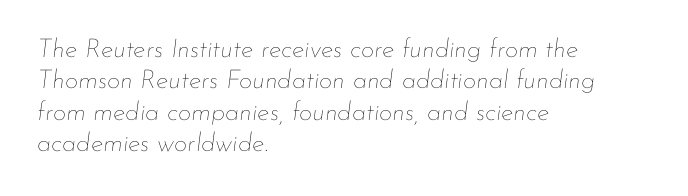
The image shows 26 px text type, italic (leaning right); set left-aligned, line spacing 1.21x, normal letter spacing, not underlined.
